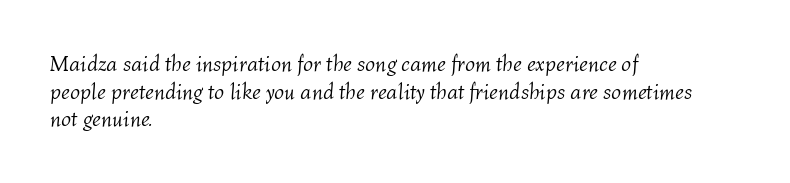
The image shows 22 px text type, italic (leaning right); set left-aligned, normal line spacing (1.26x), normal letter spacing, not underlined.
